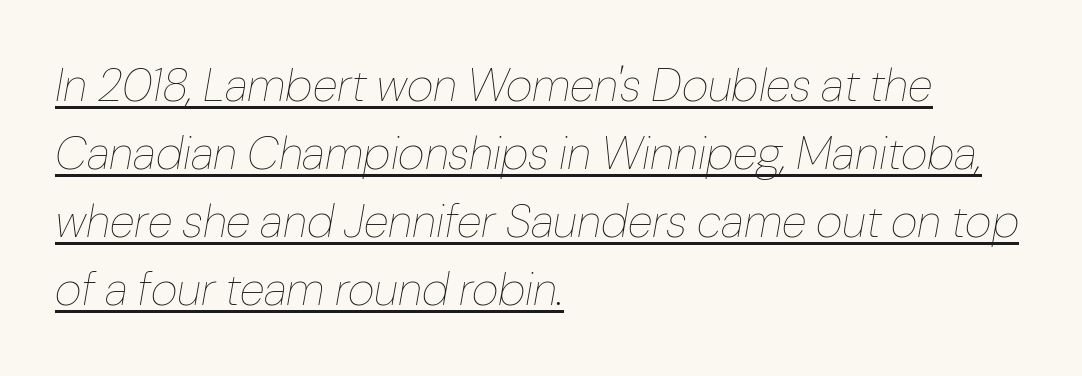
The image shows 46 px thin type, italic (leaning right); set left-aligned, normal line spacing (1.48x), normal letter spacing, underlined; low stroke contrast and a medium x-height.
